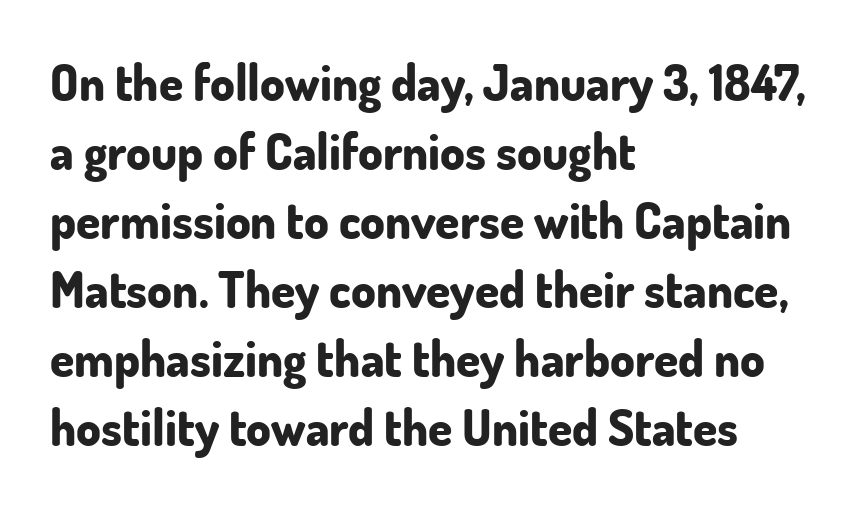
Q: Is the text bold? A: Yes.
Q: Is the text italic (slanted)? A: No, it is upright.
Q: Is the typeface a serif or a sans-serif typeface? A: Sans-serif.
Q: Is the text underlined? A: No.
Q: How is the paragraph aligned? A: Left-aligned.
Q: Is the spacing between letters normal or unusually wide? A: Normal.
Q: Is the spacing between lines tight, normal or loose? A: Normal.
Q: Width (condensed, normal, or wide)? A: Normal.
Q: Stroke contrast? A: Low.
Q: x-height? A: Small.
Q: Monospaced? A: No.
